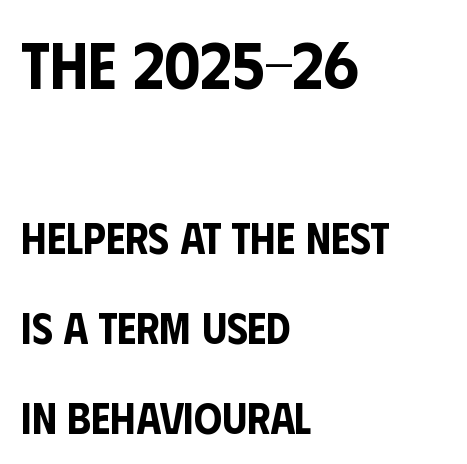
The image shows 66 px condensed sans-serif type, upright; set left-aligned, loose line spacing (2.04x), normal letter spacing, not underlined; the first (top) block is 1.5x larger; low stroke contrast and a large x-height.
